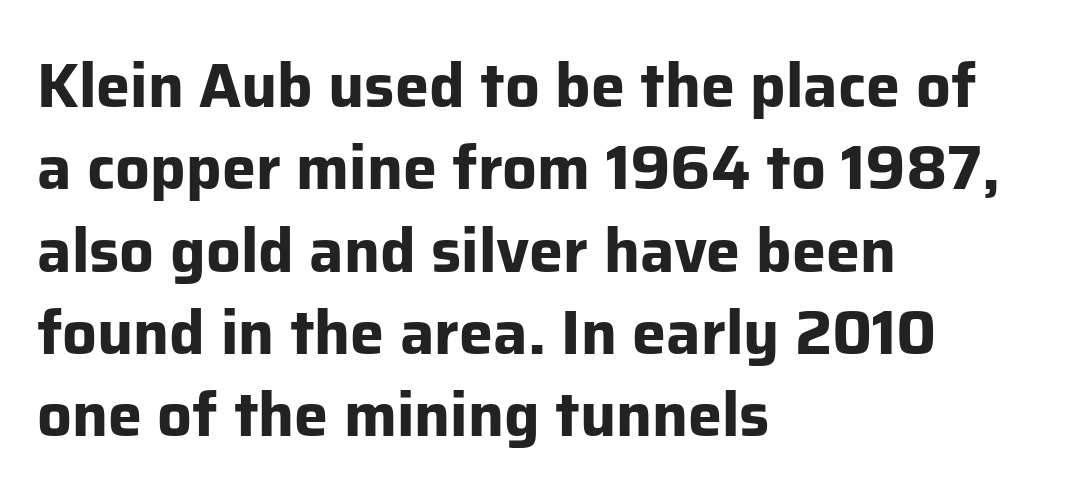
Leftover space on each line is placed entirely after the last word. The passage shown is typeset with a sans-serif family. Do the letters lean? They stand straight. The strip under each line holds only bare page. Normally led — the rows are evenly, conventionally spaced. The face used here is proportionally spaced, like ordinary book or web type.
